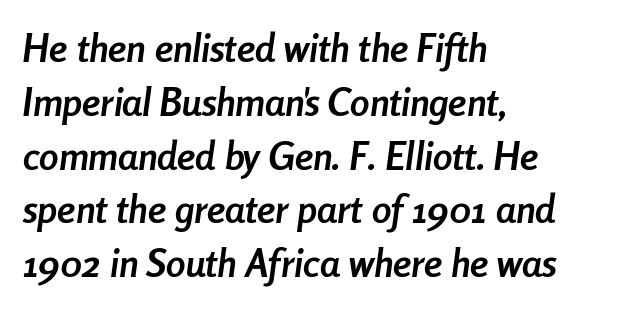
{"italic": "yes", "lean": "right", "slant_degrees": 8, "bold": "yes", "weight": "semibold", "width": "condensed", "stroke_contrast": "low", "x_height": "medium", "monospaced": "no", "underline": "no", "align": "left", "line_spacing": "normal", "line_spacing_ratio": 1.38, "letter_spacing": "normal", "letter_spacing_em": 0.0, "glyph_px": 39}
